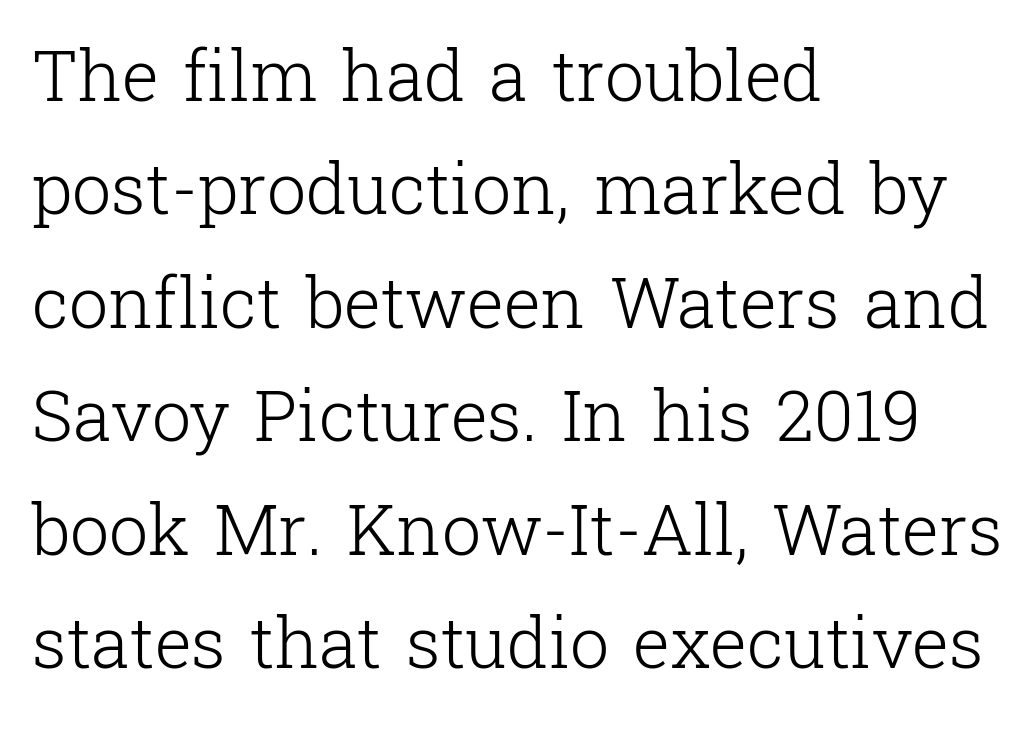
Q: Is the text bold? A: No.
Q: Is the text italic (slanted)? A: No, it is upright.
Q: Is the typeface a serif or a sans-serif typeface? A: Serif.
Q: Is the text underlined? A: No.
Q: How is the paragraph aligned? A: Left-aligned.
Q: Is the spacing between letters normal or unusually wide? A: Normal.
Q: Is the spacing between lines tight, normal or loose? A: Normal.
Q: Width (condensed, normal, or wide)? A: Normal.
Q: Stroke contrast? A: Low.
Q: x-height? A: Medium.
Q: Monospaced? A: No.
